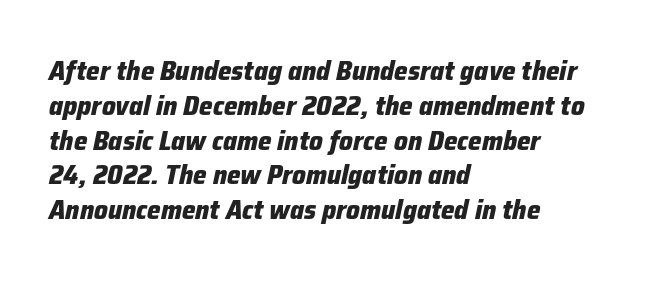
Unmarked baselines from the first word to the last. Every letter is thick-stroked: bold, no question. In terms of posture, this sample is oblique. The horizontal fit of the characters is conventional and even. The space between consecutive lines is moderate. Layout note: lines flush left.
